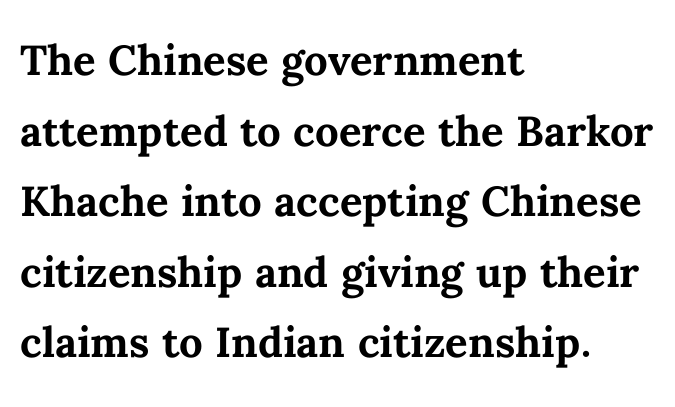
Does the lettering tilt? It doesn't — this is upright. These lines stack with their left ends in a neat column. Any mark beneath the type? The region is blank. These lines carry a lot of weight — the face is fully bold.
